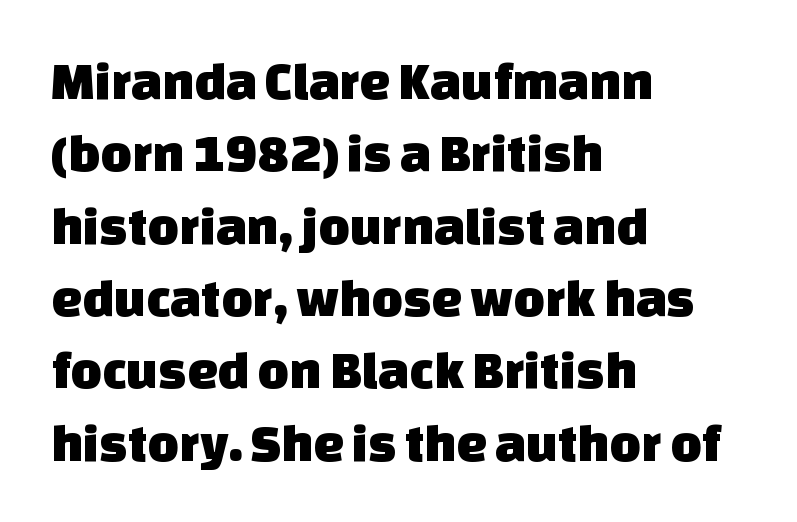
Tracking here is standard; glyphs follow each other at the usual distance. Proportional: the letters do not fall into vertical columns. The space directly below the letters is spotless. In CSS terms this would be text-align: left.
